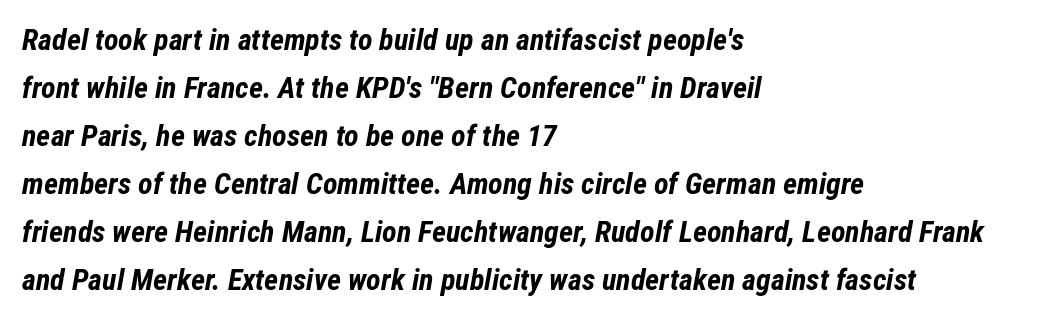
Students, this is bold: see how much ink each stroke carries. The text block is weighted toward the left margin, trailing off unevenly rightward. Observe the ordinary spacing: letters are neighbours, not strangers. A typesetter would mark this as italic. The glyphs are unaccompanied by any horizontal stroke below them. Interline gaps are of average width in this sample.
